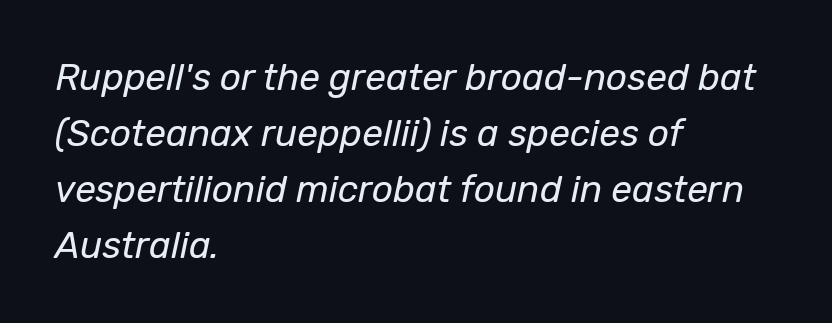
Descender tails drop into unmarked territory. This block has exactly the height ordinary leading produces. This rendering uses left alignment, leaving the right contour irregular. Caption: standard tracking, unaltered.
